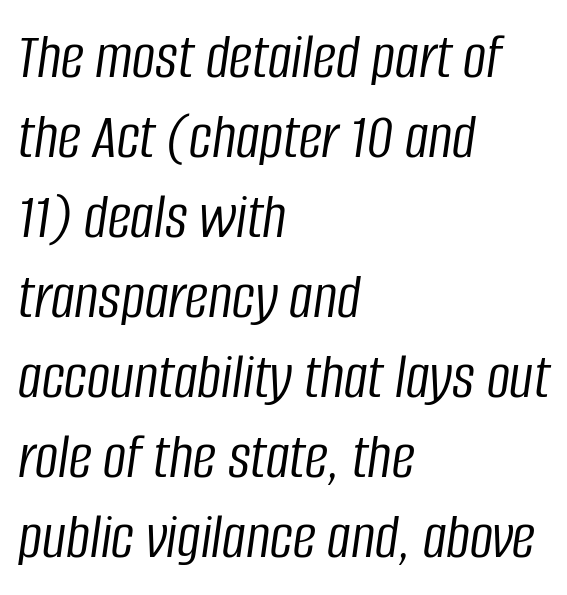
{"italic": "yes", "lean": "right", "slant_degrees": 8, "bold": "no", "weight": "light", "width": "condensed", "stroke_contrast": "low", "x_height": "large", "monospaced": "no", "underline": "no", "align": "left", "line_spacing_ratio": 1.23, "letter_spacing": "normal", "letter_spacing_em": 0.0, "glyph_px": 65}
